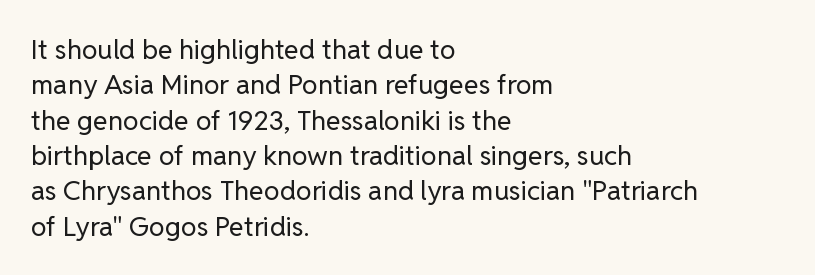
{"italic": "no", "bold": "no", "underline": "no", "align": "left", "line_spacing": "normal", "line_spacing_ratio": 1.31, "letter_spacing": "normal", "letter_spacing_em": 0.0, "glyph_px": 27}
